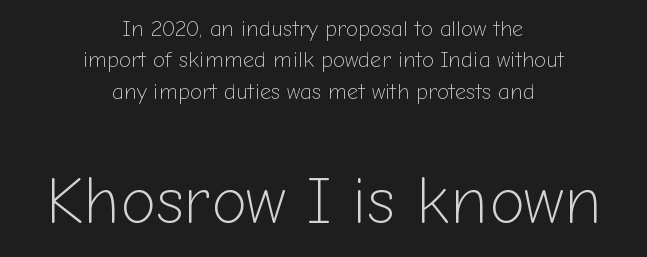
The font sits on the lighter half of the weight spectrum, regular included. Ascenders rise straight up at ninety degrees. Underlining? Definitely not there. The rendering uses natural spacing where letterforms have individual widths. Vertically, the passage feels balanced, rows spaced as you'd expect.
